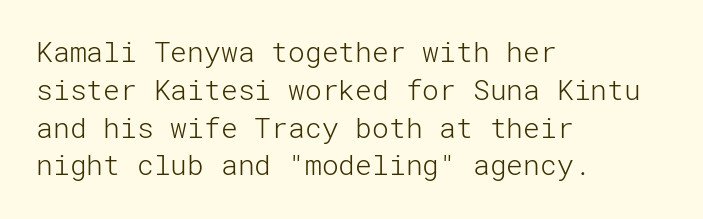
The tracking reads as untouched default to a designer's eye. Reading down the block, your eye returns to a fixed left position each line. Each row of text sits above clean, open space. Nope, not italic — everything's standing straight. Heft: none added — not bold. The letters carry no serifs — their stems end cleanly without finishing strokes.
